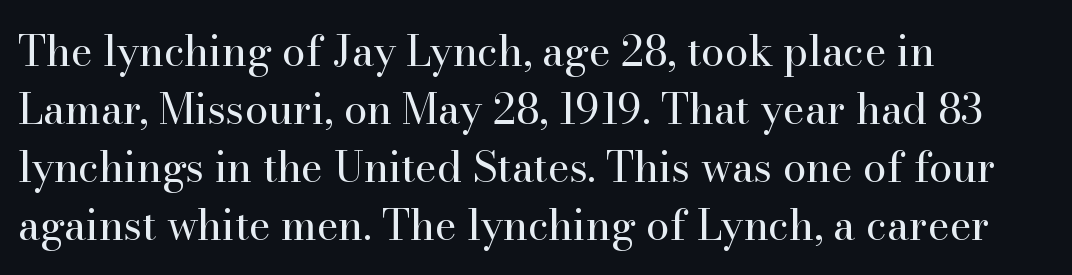
The image shows 42 px regular-weight serif type, upright; set left-aligned, normal line spacing (1.38x), normal letter spacing, not underlined; high stroke contrast and a small x-height.
